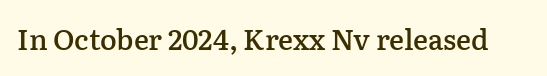
The image shows 28 px semibold serif type, upright; set normal letter spacing, not underlined; low stroke contrast and a medium x-height.
